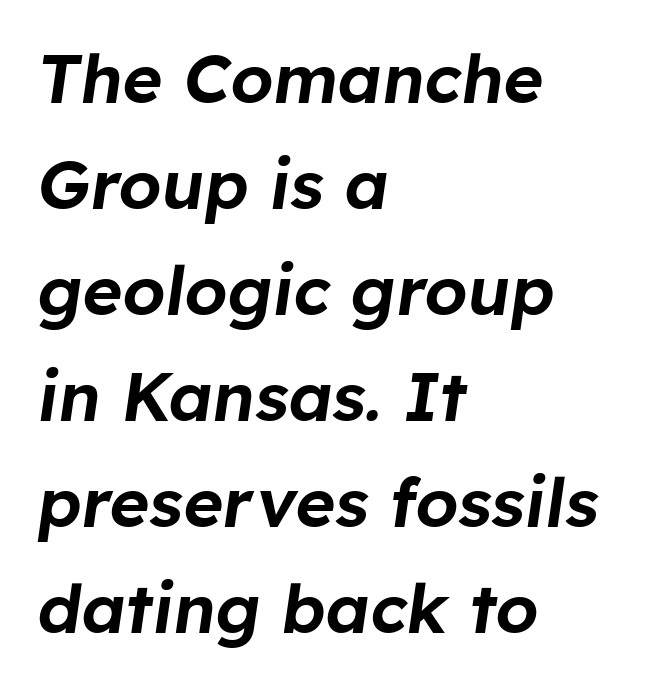
Q: Is the text italic (slanted)? A: Yes, it leans right by about 8 degrees.
Q: Is the text underlined? A: No.
Q: How is the paragraph aligned? A: Left-aligned.
Q: Is the spacing between letters normal or unusually wide? A: Normal.
Q: Is the spacing between lines tight, normal or loose? A: Normal.
Q: Width (condensed, normal, or wide)? A: Normal.
Q: Stroke contrast? A: Low.
Q: x-height? A: Medium.
Q: Monospaced? A: No.
